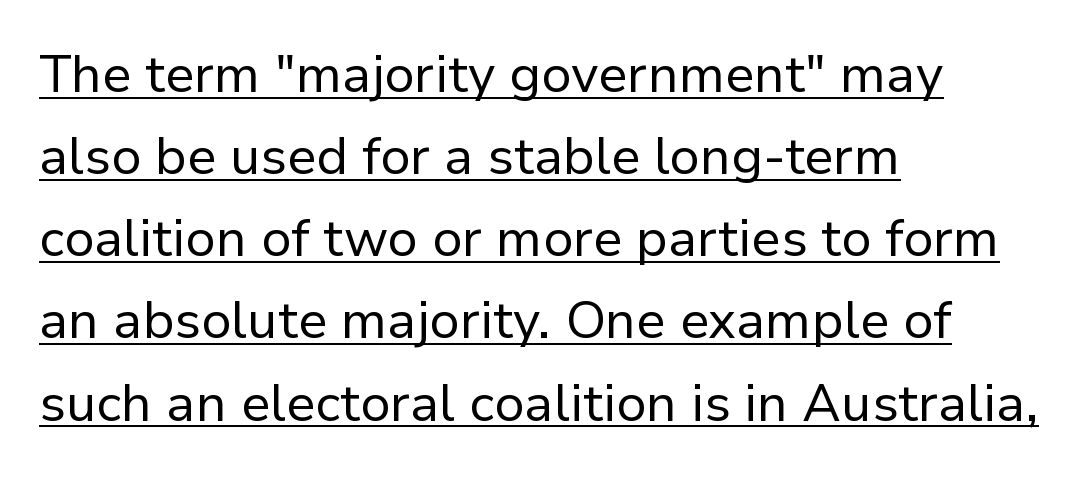
Standard letterfit; no display-style spreading of the glyphs. Does the copy run flush right? No — it runs flush left. A typesetter would call this leading conventional body-copy spacing. A roman cut, with each character standing at attention.
